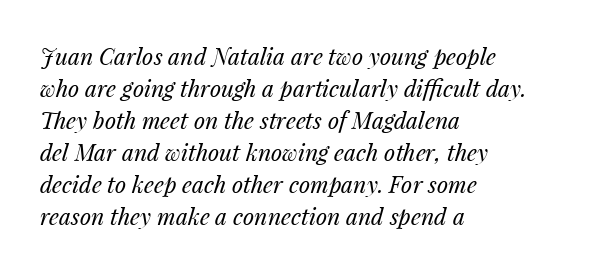
The image shows 23 px text type, italic (leaning right); set left-aligned, normal line spacing (1.39x), normal letter spacing, not underlined.
